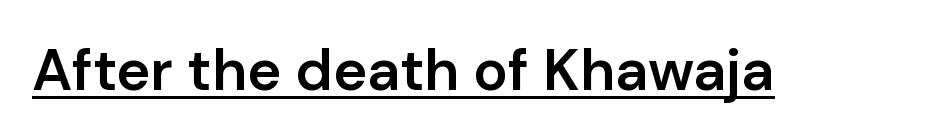
Q: Is the text bold? A: Semi-bold.
Q: Is the text italic (slanted)? A: No, it is upright.
Q: Is the typeface a serif or a sans-serif typeface? A: Sans-serif.
Q: Is the text underlined? A: Yes.
Q: Is the spacing between letters normal or unusually wide? A: Normal.
Q: Width (condensed, normal, or wide)? A: Normal.
Q: Stroke contrast? A: Low.
Q: x-height? A: Medium.
Q: Monospaced? A: No.
